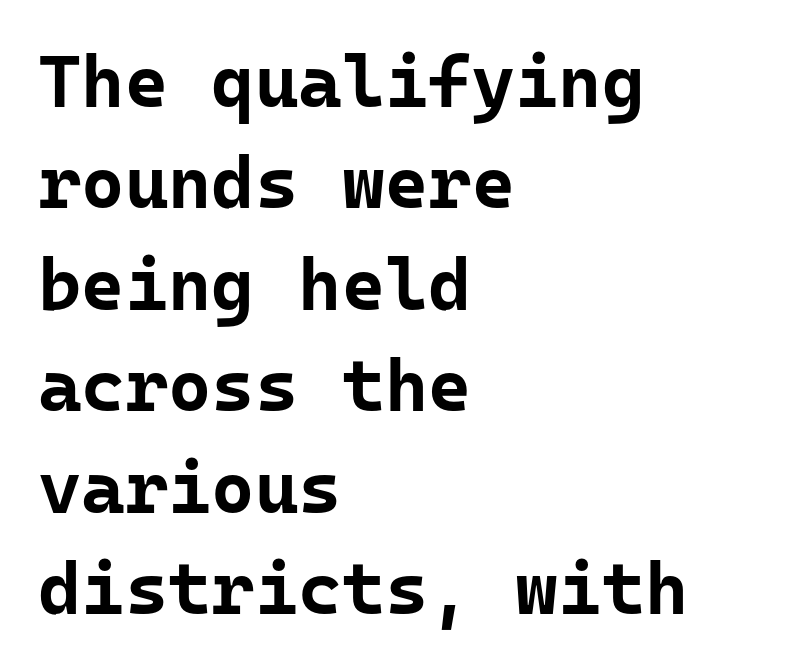
Q: Is the text bold? A: Yes.
Q: Is the text italic (slanted)? A: No, it is upright.
Q: Is the typeface a serif or a sans-serif typeface? A: Sans-serif.
Q: Is the text underlined? A: No.
Q: How is the paragraph aligned? A: Left-aligned.
Q: Is the spacing between letters normal or unusually wide? A: Normal.
Q: Is the spacing between lines tight, normal or loose? A: Normal.
Q: Width (condensed, normal, or wide)? A: Normal.
Q: Stroke contrast? A: Low.
Q: x-height? A: Medium.
